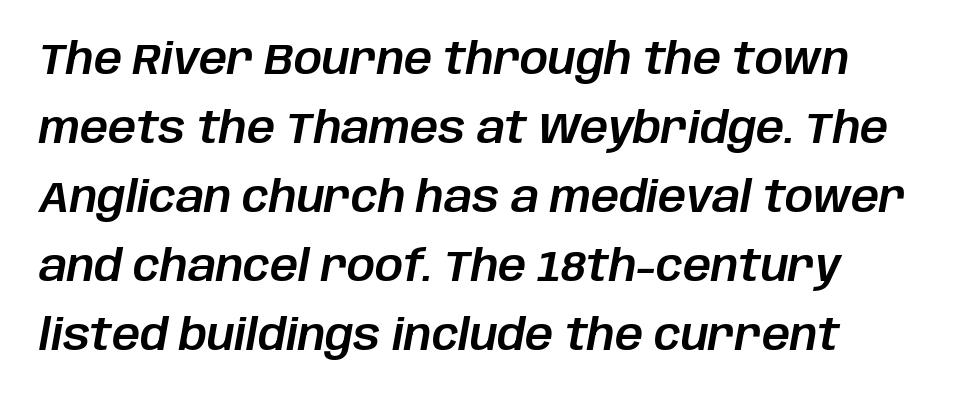
{"italic": "yes", "lean": "right", "slant_degrees": 10, "width": "normal", "stroke_contrast": "low", "x_height": "large", "monospaced": "no", "underline": "no", "line_spacing": "normal", "line_spacing_ratio": 1.57, "letter_spacing": "normal", "letter_spacing_em": 0.0, "glyph_px": 44}
